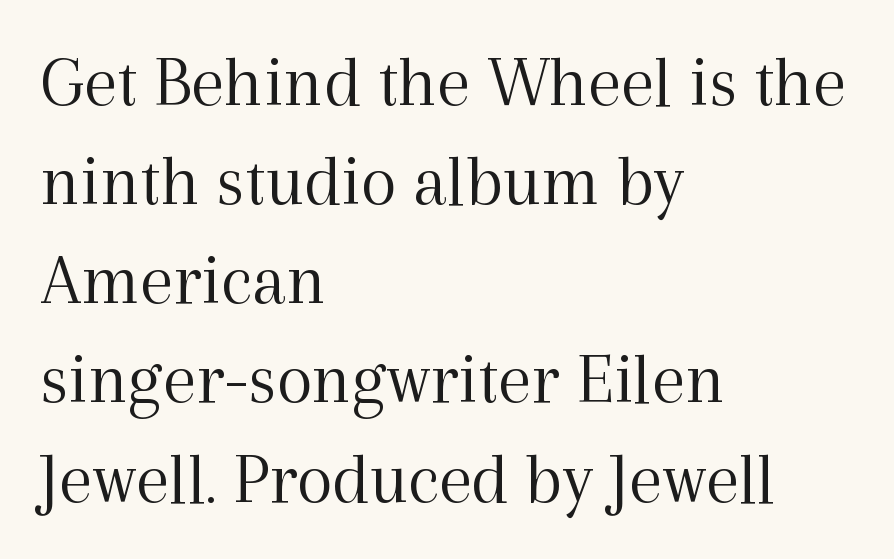
Serifs: yes, visible at the terminals of the letterforms. Letters have the restrained weight of plain body copy at most. The setting favours the left margin, as ordinary paragraphs usually do. Has an underline been added? It has not.
